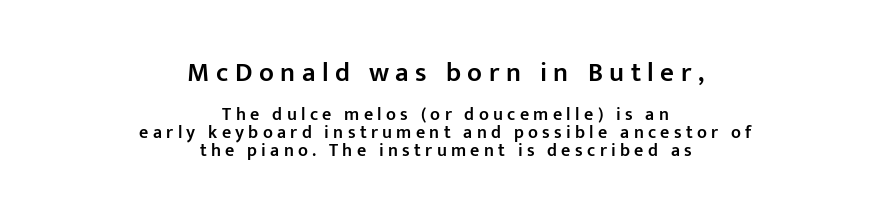
Q: Is the text bold? A: Semi-bold.
Q: Is the text italic (slanted)? A: No, it is upright.
Q: Is the text underlined? A: No.
Q: How is the paragraph aligned? A: Centered.
Q: Is the spacing between letters normal or unusually wide? A: Unusually wide.
Q: Is the spacing between lines tight, normal or loose? A: Tight.
Q: Which block of text is set in a larger size, the first (top) or the second (bottom)? A: The first (top) one.
